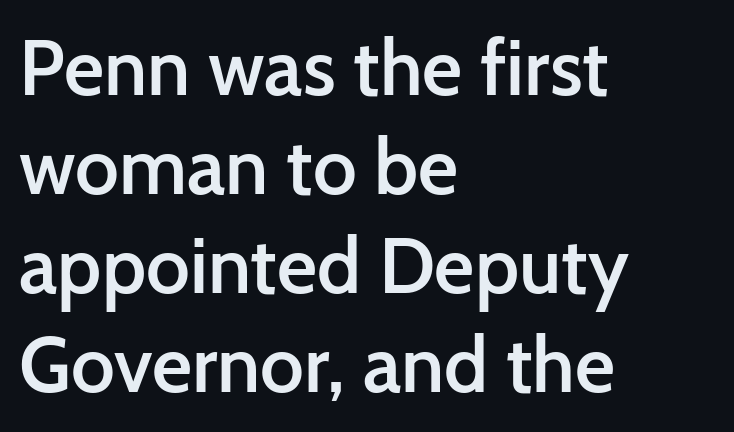
The image shows 78 px semibold sans-serif type, upright; set left-aligned, normal line spacing (1.27x), normal letter spacing, not underlined; low stroke contrast and a medium x-height.
